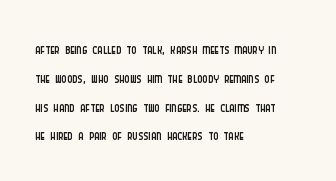
The image shows 20 px text type, upright; set left-aligned, normal line spacing (1.44x), normal letter spacing, not underlined.
